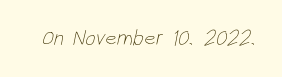
Students, note that the glyphs here touch the page at normal intervals. Any mark beneath the type? The region is blank. Is this a heavy cut? Hardly; it is regular or lighter.
